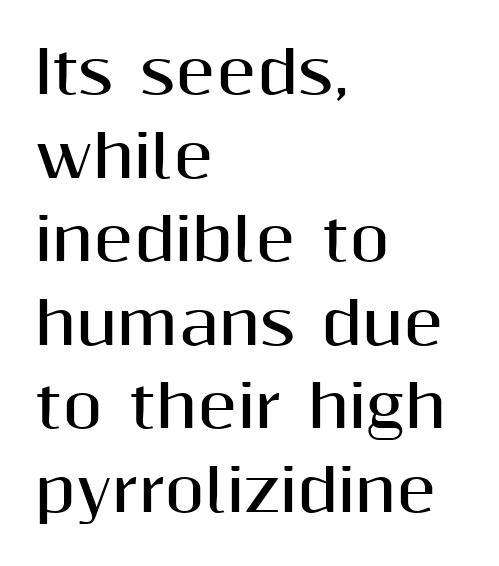
{"serif": "no", "italic": "no", "bold": "yes", "weight": "bold", "width": "normal", "stroke_contrast": "medium", "x_height": "medium", "monospaced": "no", "underline": "no", "align": "left", "line_spacing": "normal", "line_spacing_ratio": 1.44, "letter_spacing": "normal", "letter_spacing_em": 0.0, "glyph_px": 58}
